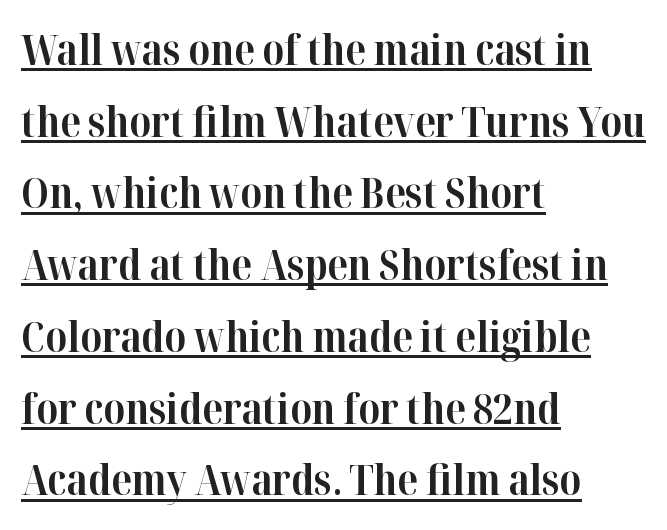
Standard letterfit; no display-style spreading of the glyphs. Italic: no, the glyphs are upright roman. The rag falls on the right side of this text block. Note: serifs present on the glyphs.
